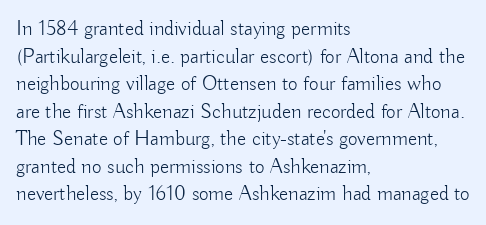
Teacher's note: observe the even left margin — that is flush-left alignment. The line texture is even and compact thanks to regular tracking. The lettering stays uniformly vertical, giving the passage a roman look. The baseline area is clear.
